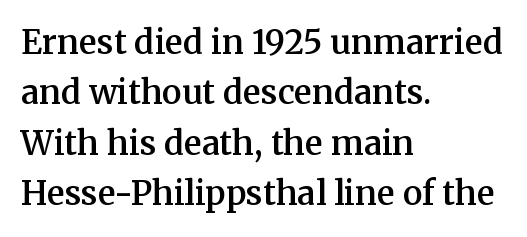
Small tapered or slab feet sit at the stroke ends, so this counts as serif. How are the letters spaced? Ordinarily, with no added tracking. The rows are spaced the way most documents space them. Varying glyph widths throughout — classic text-font behaviour.
